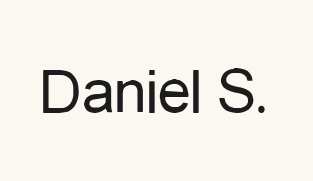
The image shows 66 px regular-weight, condensed sans-serif type, upright; set normal letter spacing, not underlined; low stroke contrast and a medium x-height.
